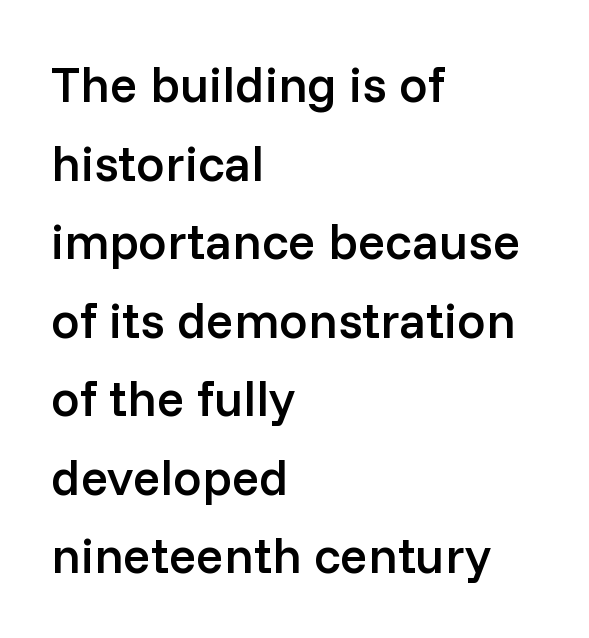
The image shows 51 px semibold sans-serif type, upright; set left-aligned, normal line spacing (1.54x), normal letter spacing, not underlined; low stroke contrast and a medium x-height.
